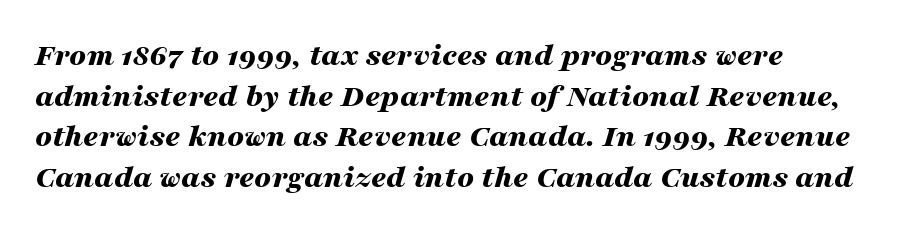
{"italic": "yes", "lean": "right", "slant_degrees": 16, "bold": "yes", "weight": "bold", "width": "wide", "stroke_contrast": "medium", "x_height": "medium", "monospaced": "no", "underline": "no", "align": "left", "line_spacing_ratio": 1.23, "letter_spacing": "normal", "letter_spacing_em": 0.0, "glyph_px": 33}
